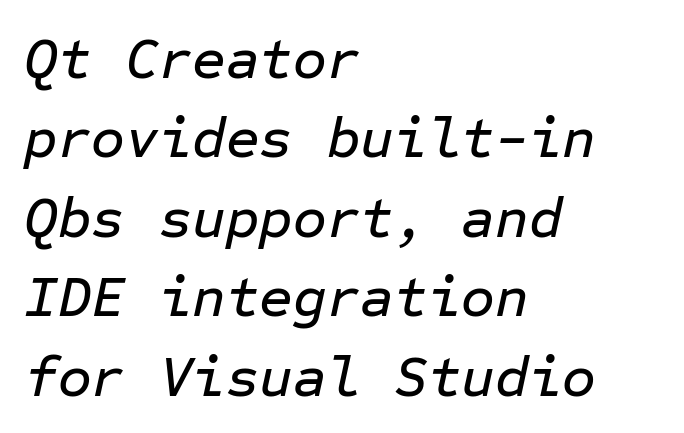
Q: Is the text italic (slanted)? A: Yes, it leans right by about 12 degrees.
Q: Is the text underlined? A: No.
Q: How is the paragraph aligned? A: Left-aligned.
Q: Is the spacing between letters normal or unusually wide? A: Normal.
Q: Is the spacing between lines tight, normal or loose? A: Normal.
Q: Width (condensed, normal, or wide)? A: Normal.
Q: Stroke contrast? A: Low.
Q: x-height? A: Medium.
Q: Monospaced? A: Yes.
